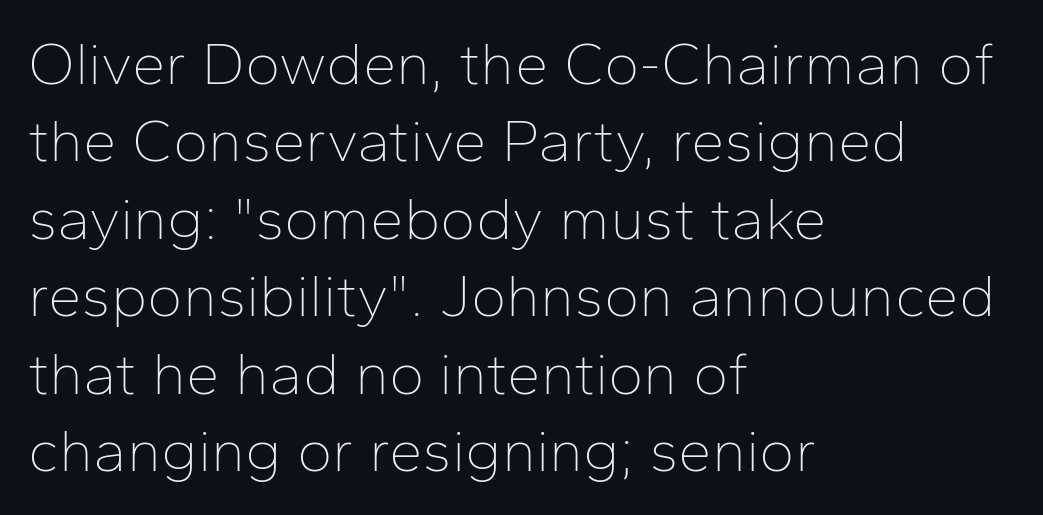
The image shows 60 px thin sans-serif type, upright; set left-aligned, normal line spacing (1.29x), normal letter spacing, not underlined; low stroke contrast and a medium x-height.
